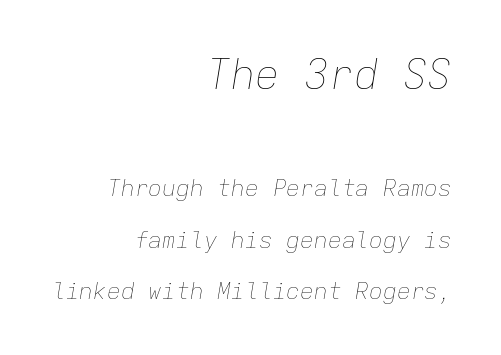
Q: Is the text bold? A: No.
Q: Is the text italic (slanted)? A: Yes, it leans right by about 9 degrees.
Q: Is the text underlined? A: No.
Q: How is the paragraph aligned? A: Right-aligned.
Q: Is the spacing between letters normal or unusually wide? A: Normal.
Q: Is the spacing between lines tight, normal or loose? A: Loose.
Q: Which block of text is set in a larger size, the first (top) or the second (bottom)? A: The first (top) one.
Q: Width (condensed, normal, or wide)? A: Normal.
Q: Stroke contrast? A: Low.
Q: x-height? A: Medium.
Q: Monospaced? A: Yes.
